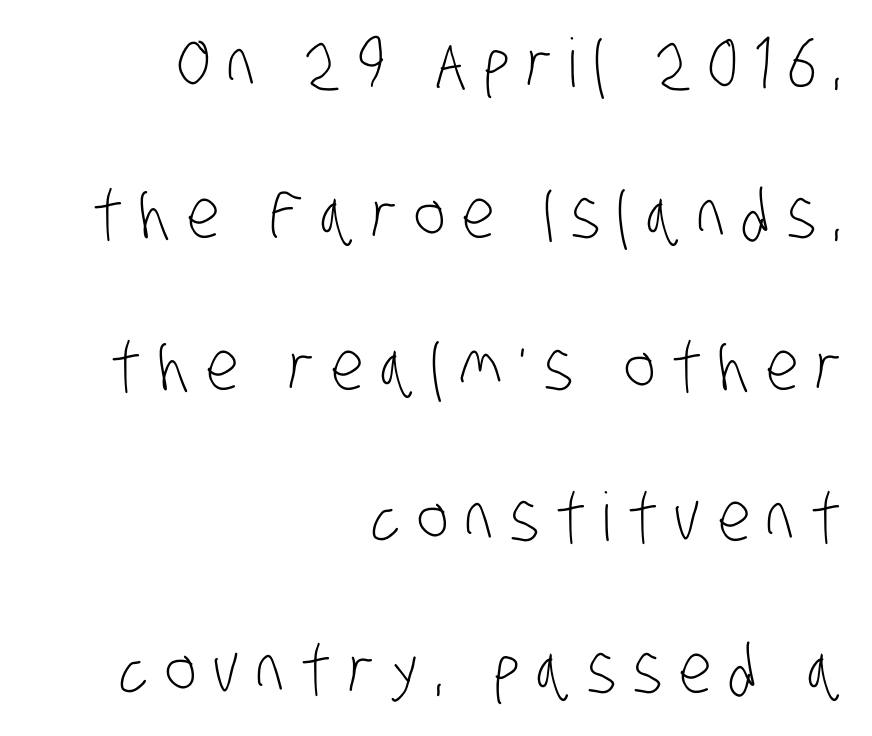
{"serif": "no", "bold": "no", "weight": "light", "width": "condensed", "stroke_contrast": "low", "x_height": "large", "monospaced": "no", "underline": "no", "align": "right", "line_spacing": "loose", "line_spacing_ratio": 2.26, "letter_spacing": "wide", "letter_spacing_em": 0.25, "glyph_px": 67}
